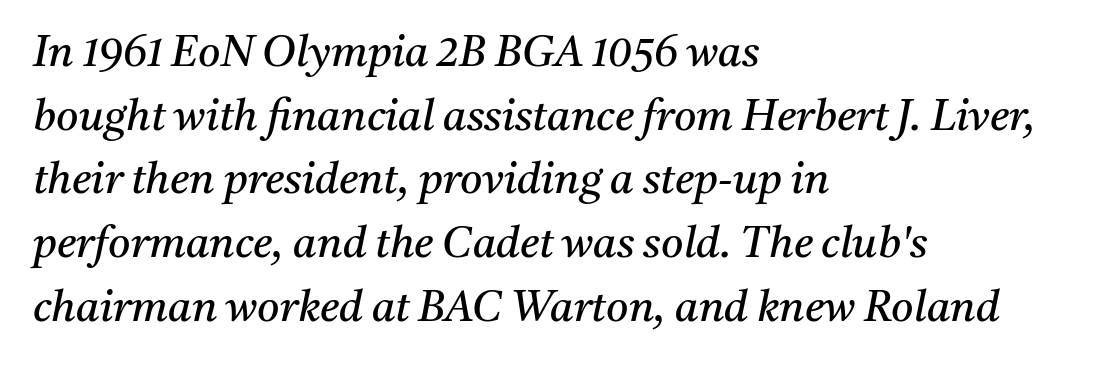
Weight: not bold — regular or lighter. This is oblique type, the kind used for emphasis or titles. Here the designer chose a conventional face with non-uniform glyph widths. Baseline-to-baseline distance is the conventional proportion of letter height.
